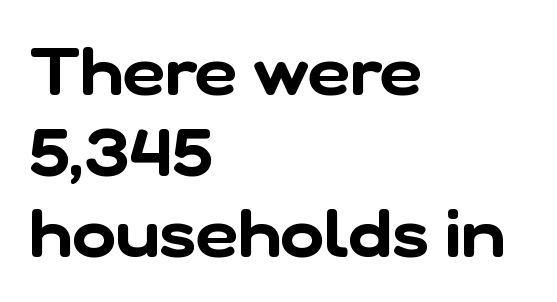
The font family rendered here belongs to the sans-serif group. Casual observation: everything's shoved over to the left. Just letters on the line, the space beneath them empty. Students, note that the glyphs here touch the page at normal intervals. Spacing verdict: proportional, widths tailored to each character.
